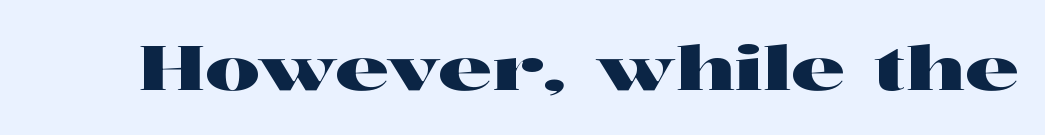
Q: Is the text italic (slanted)? A: No, it is upright.
Q: Is the typeface a serif or a sans-serif typeface? A: Serif.
Q: Is the text underlined? A: No.
Q: Is the spacing between letters normal or unusually wide? A: Normal.
Q: Width (condensed, normal, or wide)? A: Wide.
Q: Stroke contrast? A: High.
Q: x-height? A: Medium.
Q: Monospaced? A: No.
